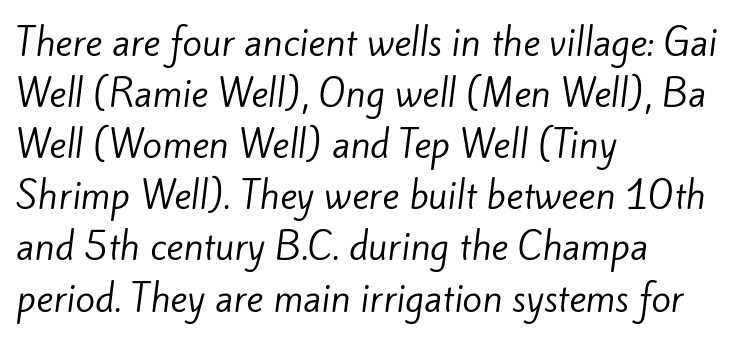
Stems here are at most as thick as an everyday book face. The block of text has a typical density, with ordinary space between rows. The strip under each line holds only bare page. What kind of face is this? One without serifs — a sans. Spacing between characters is what you'd get straight out of the box. The rendering anchors every line to the left-hand side.
